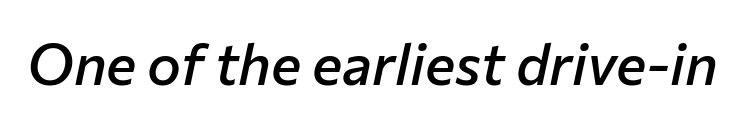
The image shows 57 px semibold type, italic (leaning right); set normal letter spacing, not underlined; low stroke contrast and a medium x-height.
